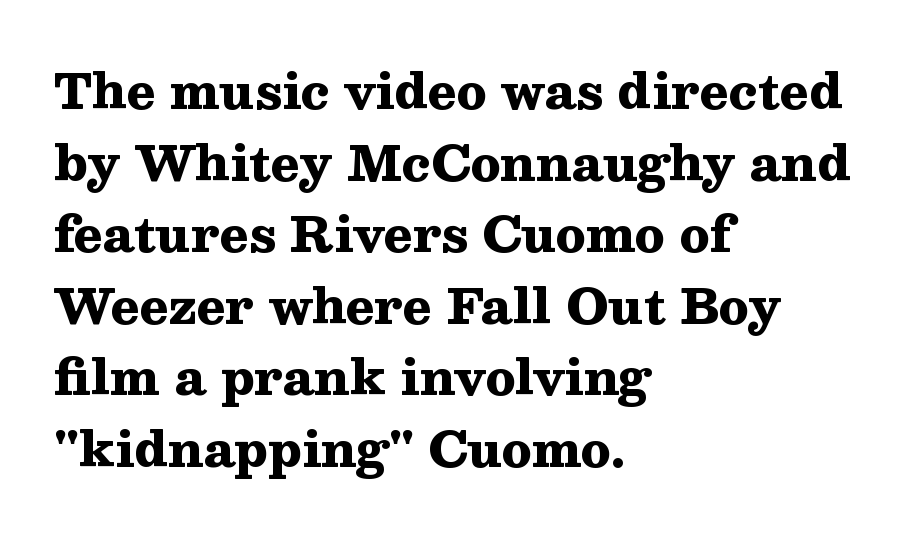
Q: Is the text bold? A: Yes.
Q: Is the text italic (slanted)? A: No, it is upright.
Q: Is the typeface a serif or a sans-serif typeface? A: Serif.
Q: Is the text underlined? A: No.
Q: How is the paragraph aligned? A: Left-aligned.
Q: Is the spacing between letters normal or unusually wide? A: Normal.
Q: Is the spacing between lines tight, normal or loose? A: Normal.
Q: Width (condensed, normal, or wide)? A: Wide.
Q: Stroke contrast? A: Medium.
Q: x-height? A: Medium.
Q: Monospaced? A: No.
